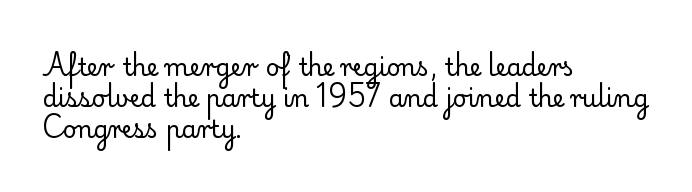
These lines keep a tight, regular rhythm from letter to letter. Notice how descenders clear the ascenders below comfortably — that's standard leading. These lines were composed using upright roman letters. One-word summary of the alignment: left. Nobody drew a line under any word here. The typesetting does not lean heavy: it is not bold.
